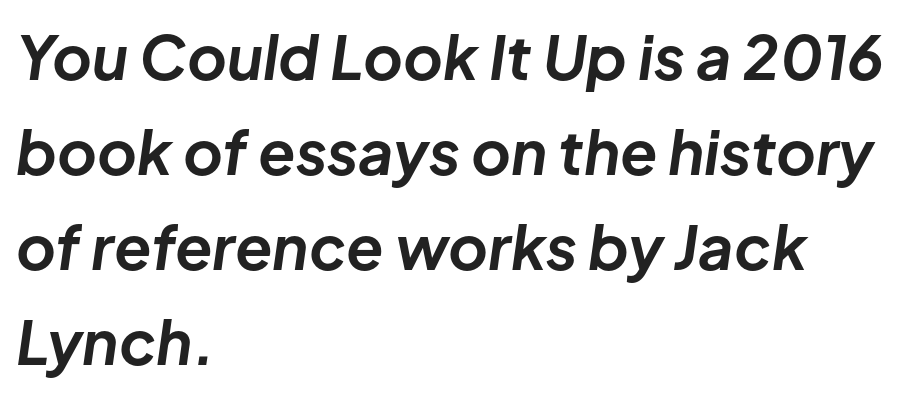
Leftover space on each line is placed entirely after the last word. Is the letter spacing exaggerated? No — it looks like the ordinary default. These lines are rendered in a variable-pitch font. The space directly below the letters is spotless. Typographic density is high because the face is bold. The typography opts for an oblique posture over an upright one.
